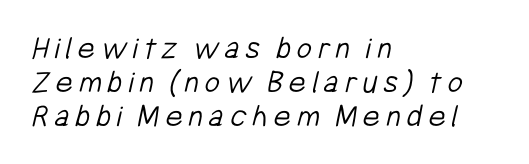
Q: Is the text bold? A: No.
Q: Is the typeface a serif or a sans-serif typeface? A: Sans-serif.
Q: Is the text underlined? A: No.
Q: How is the paragraph aligned? A: Left-aligned.
Q: Is the spacing between lines tight, normal or loose? A: Tight.
Q: Width (condensed, normal, or wide)? A: Condensed.
Q: Stroke contrast? A: Low.
Q: x-height? A: Medium.
Q: Monospaced? A: No.
